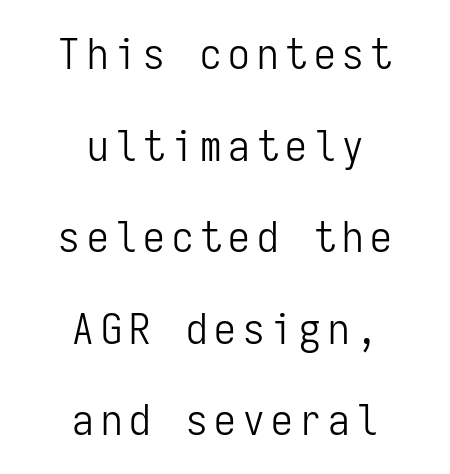
The image shows 43 px light, condensed sans-serif type, upright, monospaced; set centered, loose line spacing (2.13x), not underlined; low stroke contrast and a medium x-height.
